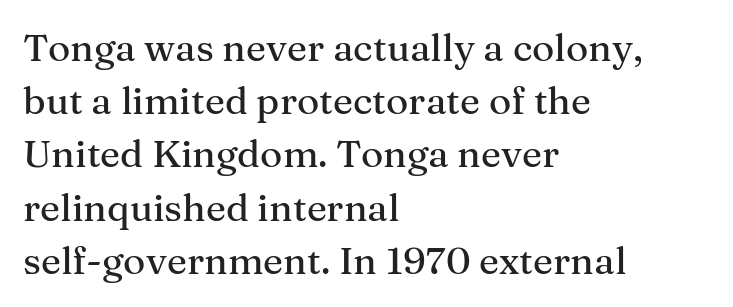
Here the designer chose a conventional face with non-uniform glyph widths. In terms of letterform style, serifs are clearly present. Type without underlining. The lettering holds an erect, upright posture throughout. Leading matches the norm, producing a regular column. The passage shown has conventional tracking throughout.
